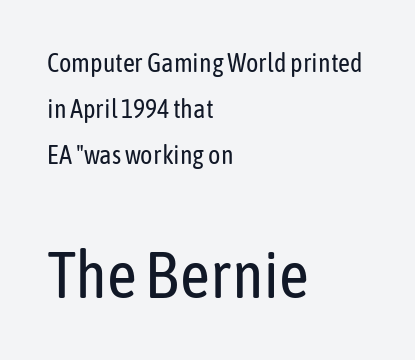
The image shows 65 px regular-weight, condensed sans-serif type, upright; set left-aligned, line spacing 1.77x, normal letter spacing, not underlined; the second (bottom) block is 2.5x larger; low stroke contrast and a medium x-height.
